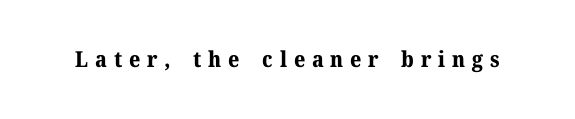
The image shows 22 px bold type, upright; set unusually wide letter spacing (+0.31 em), not underlined.
